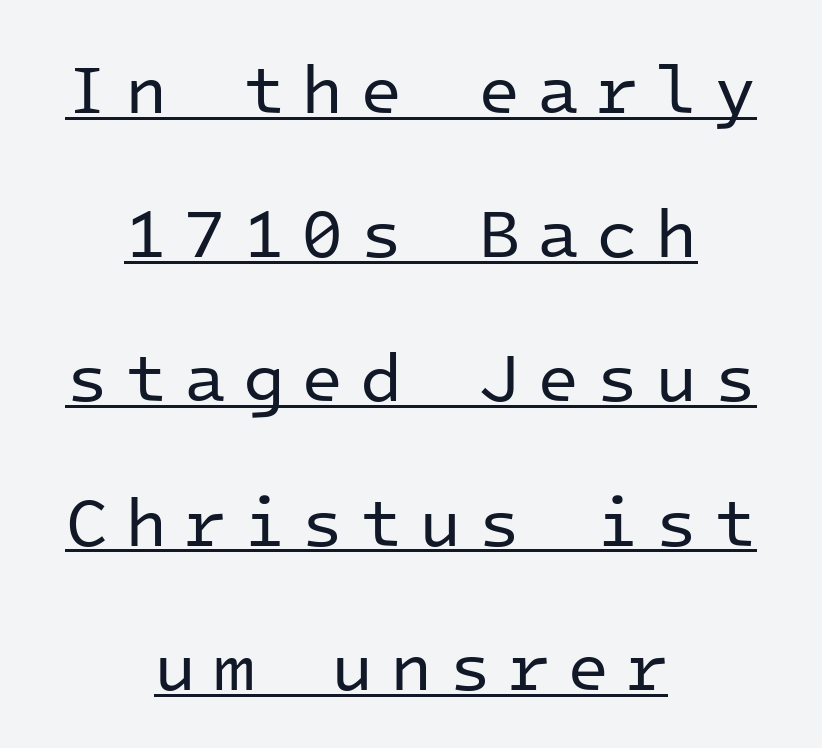
The image shows 69 px regular-weight sans-serif type, upright, monospaced; set centered, loose line spacing (2.09x), unusually wide letter spacing (+0.24 em), underlined; low stroke contrast and a medium x-height.
